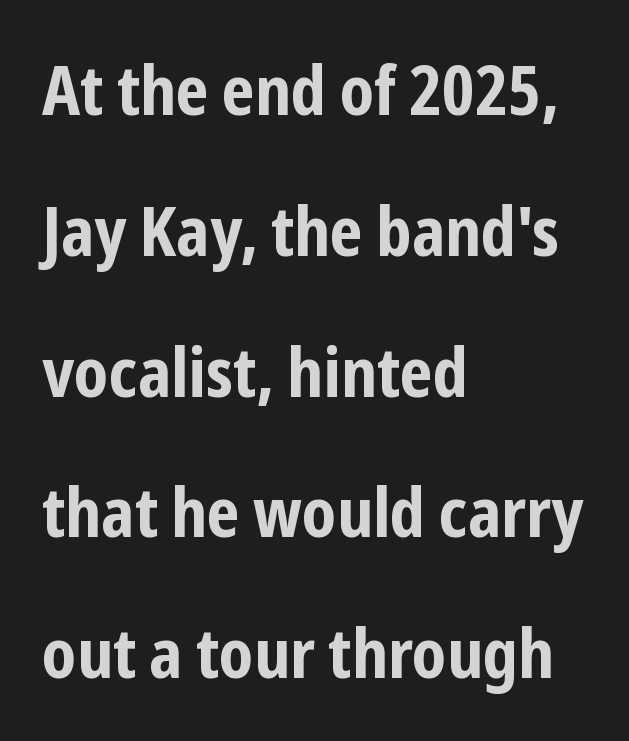
The image shows 68 px bold, condensed sans-serif type, upright; set left-aligned, loose line spacing (2.07x), normal letter spacing, not underlined; low stroke contrast and a medium x-height.
